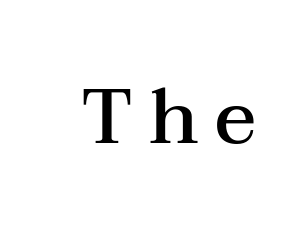
Words appear elongated and porous because spacing is wide. Summary of weight: moderately heavy, a semibold. Look at the bottom of the vertical strokes: they flare into serifs here. This is the regular roman posture of the typeface. Underline: absent. Each letter keeps its own natural width here, so spacing adapts to shape.
